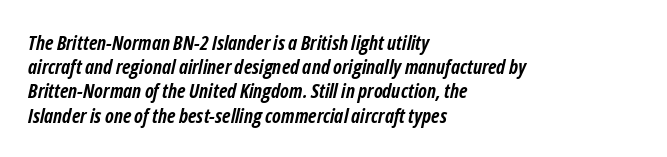
The image shows 20 px bold type, italic (leaning right); set left-aligned, line spacing 1.21x, normal letter spacing, not underlined.
